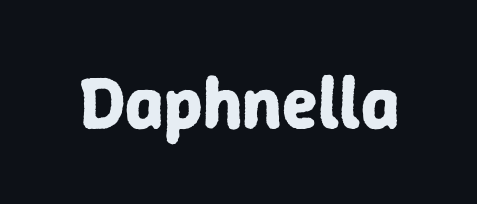
Q: Is the text bold? A: Yes.
Q: Is the text italic (slanted)? A: No, it is upright.
Q: Is the typeface a serif or a sans-serif typeface? A: Sans-serif.
Q: Is the text underlined? A: No.
Q: Is the spacing between letters normal or unusually wide? A: Normal.
Q: Width (condensed, normal, or wide)? A: Normal.
Q: Stroke contrast? A: Low.
Q: x-height? A: Medium.
Q: Monospaced? A: No.
